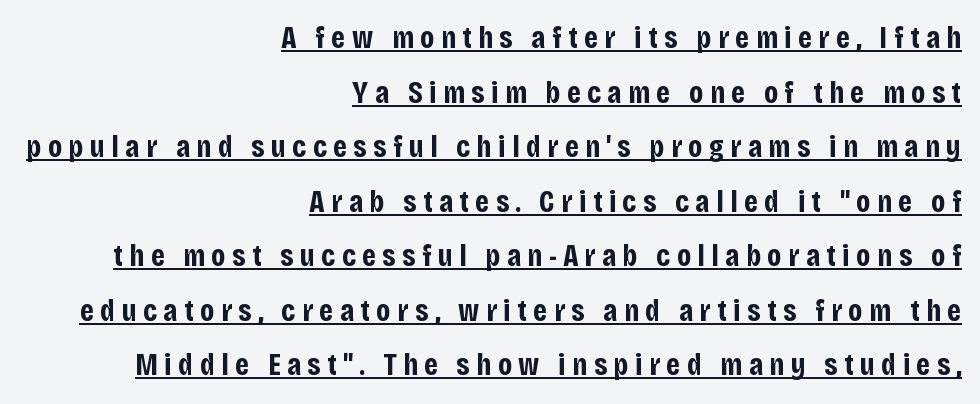
Q: Is the text bold? A: Yes.
Q: Is the text italic (slanted)? A: No, it is upright.
Q: Is the typeface a serif or a sans-serif typeface? A: Sans-serif.
Q: Is the text underlined? A: Yes.
Q: How is the paragraph aligned? A: Right-aligned.
Q: Is the spacing between letters normal or unusually wide? A: Unusually wide.
Q: Width (condensed, normal, or wide)? A: Condensed.
Q: Stroke contrast? A: Low.
Q: x-height? A: Large.
Q: Monospaced? A: No.
